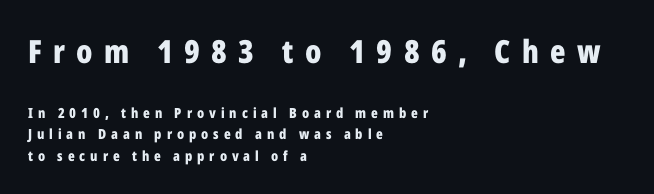
Q: Is the text bold? A: Yes.
Q: Is the text italic (slanted)? A: No, it is upright.
Q: Is the typeface a serif or a sans-serif typeface? A: Sans-serif.
Q: Is the text underlined? A: No.
Q: How is the paragraph aligned? A: Left-aligned.
Q: Is the spacing between letters normal or unusually wide? A: Unusually wide.
Q: Is the spacing between lines tight, normal or loose? A: Normal.
Q: Which block of text is set in a larger size, the first (top) or the second (bottom)? A: The first (top) one.
Q: Width (condensed, normal, or wide)? A: Condensed.
Q: Stroke contrast? A: Low.
Q: x-height? A: Medium.
Q: Monospaced? A: No.
